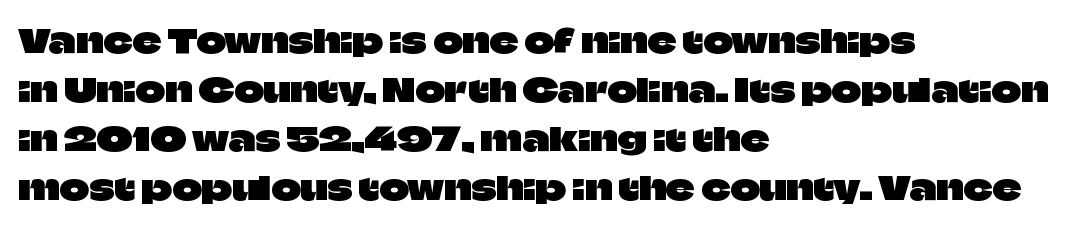
The image shows 32 px sans-serif type, upright; set left-aligned, normal line spacing (1.53x), normal letter spacing, not underlined; low stroke contrast and a large x-height.
